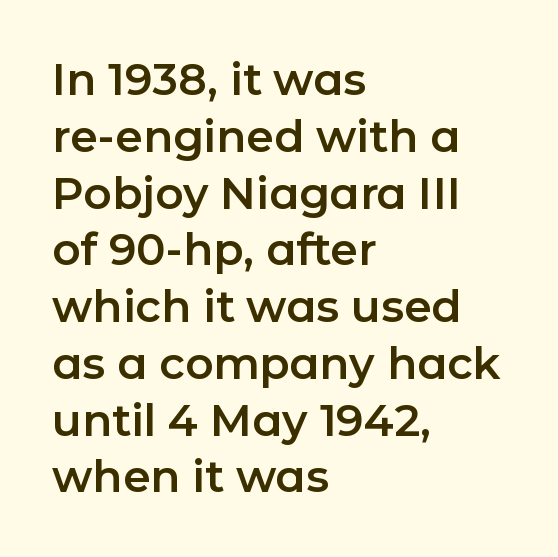
This is sans-serif lettering, the kind often seen on screens and signage. One-word summary of the alignment: left. The line texture is even and compact thanks to regular tracking. Characters remain perfectly vertical along every line. One glance says typical: line gaps are just what's usual.
